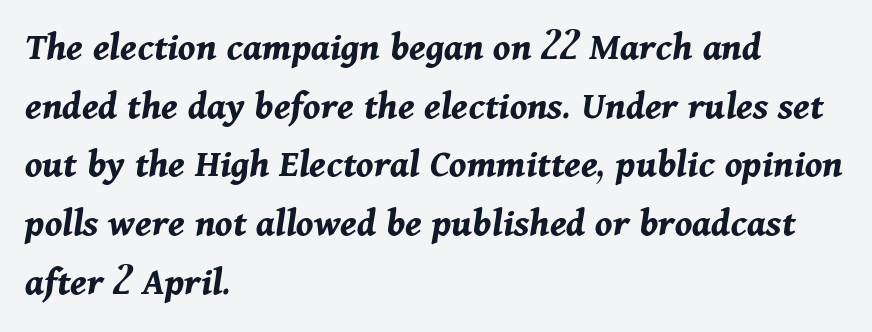
Q: Is the text bold? A: Yes.
Q: Is the text italic (slanted)? A: Yes, it leans right by about 11 degrees.
Q: Is the text underlined? A: No.
Q: How is the paragraph aligned? A: Left-aligned.
Q: Is the spacing between letters normal or unusually wide? A: Normal.
Q: Is the spacing between lines tight, normal or loose? A: Normal.
Q: Width (condensed, normal, or wide)? A: Normal.
Q: Stroke contrast? A: Medium.
Q: x-height? A: Medium.
Q: Monospaced? A: No.
